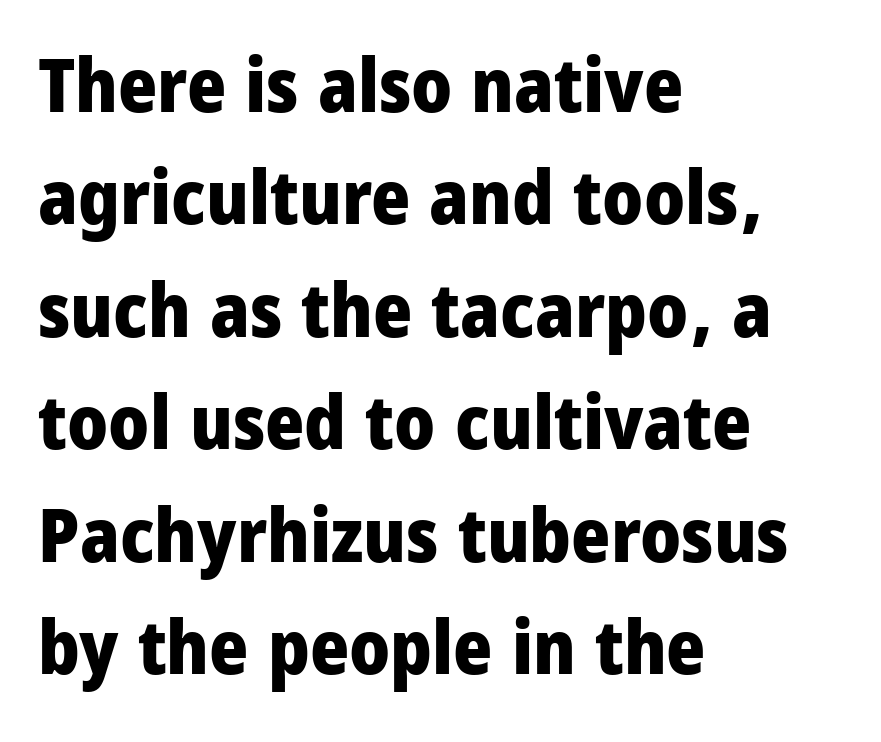
{"serif": "no", "italic": "no", "bold": "yes", "weight": "heavy", "width": "condensed", "stroke_contrast": "low", "x_height": "large", "monospaced": "no", "underline": "no", "align": "left", "line_spacing": "normal", "line_spacing_ratio": 1.5, "letter_spacing": "normal", "letter_spacing_em": 0.0, "glyph_px": 75}
